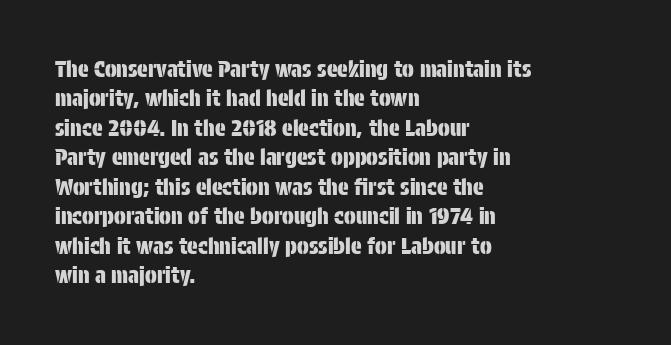
The image shows 22 px text type, upright; set left-aligned, normal line spacing (1.34x), normal letter spacing, not underlined.
